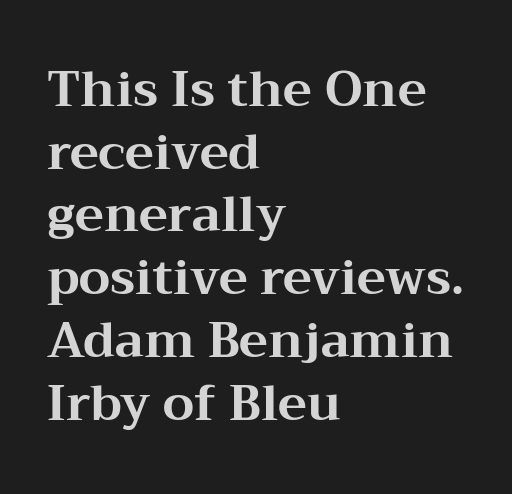
Q: Is the text bold? A: Yes.
Q: Is the text italic (slanted)? A: No, it is upright.
Q: Is the typeface a serif or a sans-serif typeface? A: Serif.
Q: Is the text underlined? A: No.
Q: How is the paragraph aligned? A: Left-aligned.
Q: Is the spacing between letters normal or unusually wide? A: Normal.
Q: Is the spacing between lines tight, normal or loose? A: Normal.
Q: Width (condensed, normal, or wide)? A: Wide.
Q: Stroke contrast? A: Medium.
Q: x-height? A: Medium.
Q: Monospaced? A: No.
